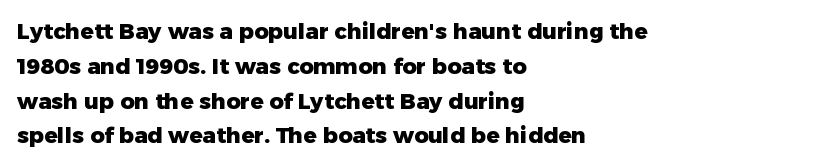
Q: Is the text bold? A: Yes.
Q: Is the text italic (slanted)? A: No, it is upright.
Q: Is the text underlined? A: No.
Q: How is the paragraph aligned? A: Left-aligned.
Q: Is the spacing between letters normal or unusually wide? A: Normal.
Q: Is the spacing between lines tight, normal or loose? A: Normal.
